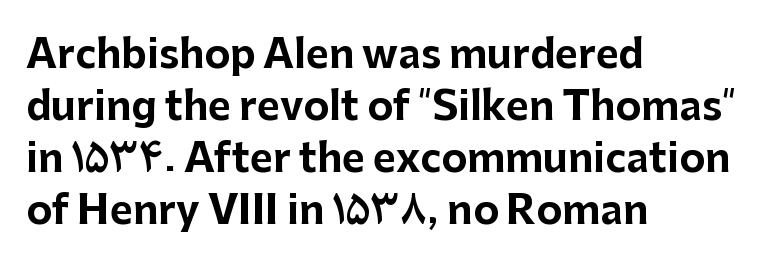
{"serif": "no", "italic": "no", "bold": "yes", "weight": "bold", "width": "normal", "stroke_contrast": "low", "x_height": "medium", "monospaced": "no", "underline": "no", "align": "left", "line_spacing": "normal", "line_spacing_ratio": 1.33, "letter_spacing": "normal", "letter_spacing_em": 0.0, "glyph_px": 39}
